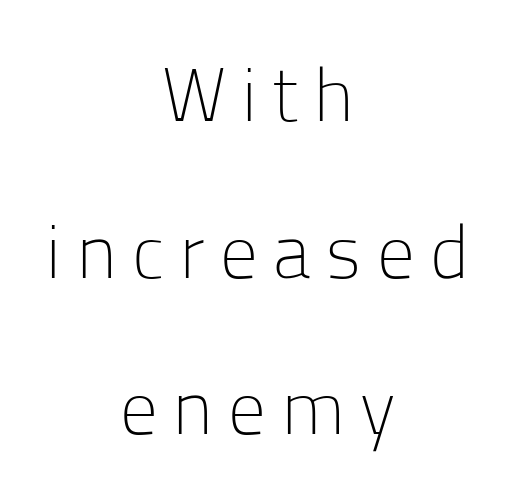
Type style note: lacks serifs. The zone under the glyphs is completely vacant. Here the designer chose a conventional face with non-uniform glyph widths. The lettering holds an erect, upright posture throughout.
